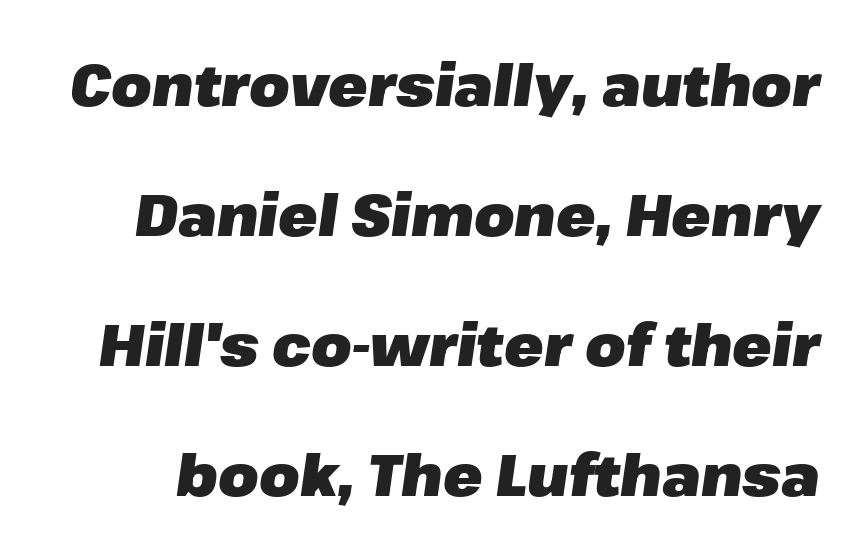
The image shows 58 px heavy type, italic (leaning right); set loose line spacing (2.24x), normal letter spacing, not underlined; low stroke contrast and a medium x-height.
